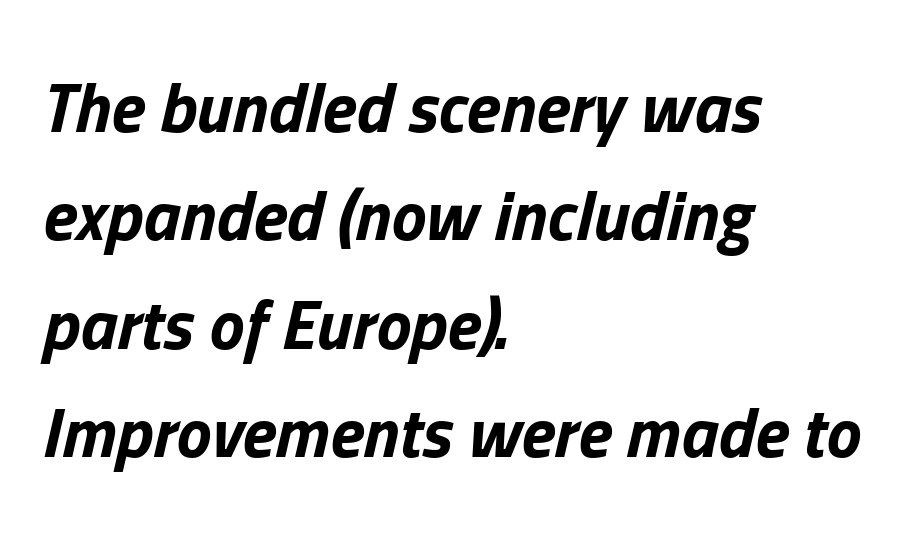
Q: Is the text bold? A: Yes.
Q: Is the text italic (slanted)? A: Yes, it leans right by about 13 degrees.
Q: Is the text underlined? A: No.
Q: How is the paragraph aligned? A: Left-aligned.
Q: Is the spacing between letters normal or unusually wide? A: Normal.
Q: Is the spacing between lines tight, normal or loose? A: Normal.
Q: Width (condensed, normal, or wide)? A: Normal.
Q: Stroke contrast? A: Low.
Q: x-height? A: Medium.
Q: Monospaced? A: No.
